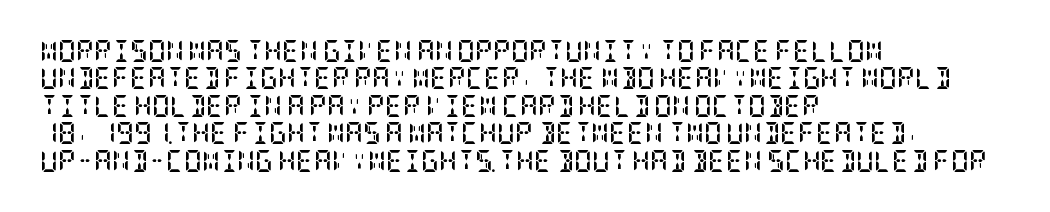
Only glyphs here, with clear space below each row. The type sits square on the baseline with zero lean. Short note: letters normally spaced. Summary of vertical rhythm: regular, with standard interline spacing. Thick stems and heavy bowls — unmistakably bold. Short and long lines alike share a common starting point at left.
